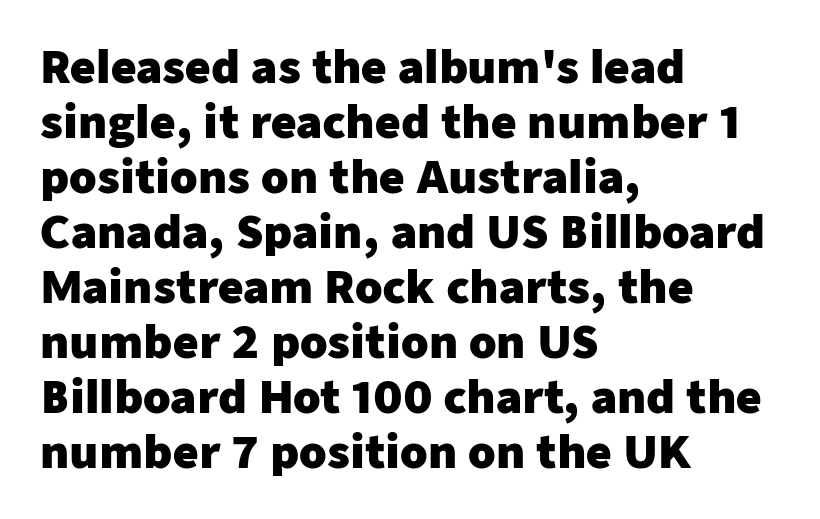
The image shows 44 px heavy sans-serif type, upright; set left-aligned, normal line spacing (1.25x), normal letter spacing, not underlined; low stroke contrast and a medium x-height.
